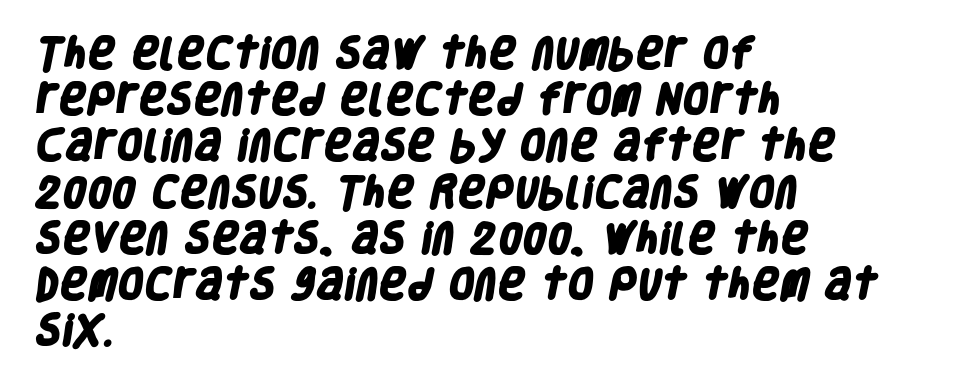
{"serif": "no", "bold": "yes", "weight": "heavy", "width": "condensed", "stroke_contrast": "low", "x_height": "large", "monospaced": "no", "underline": "no", "align": "left", "line_spacing": "normal", "line_spacing_ratio": 1.36, "letter_spacing": "normal", "letter_spacing_em": 0.0, "glyph_px": 34}
